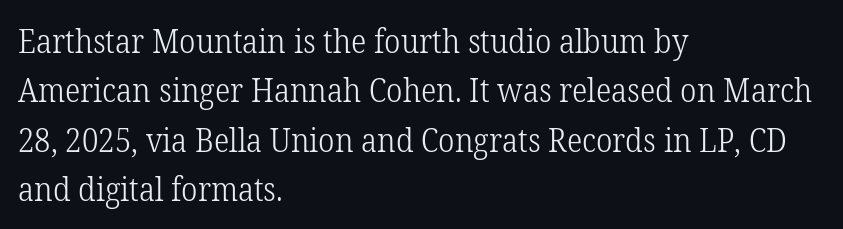
{"serif": "yes", "italic": "no", "bold": "no", "weight": "light", "width": "normal", "stroke_contrast": "low", "x_height": "medium", "monospaced": "no", "underline": "no", "align": "left", "line_spacing": "normal", "line_spacing_ratio": 1.54, "letter_spacing": "normal", "letter_spacing_em": 0.0, "glyph_px": 32}
